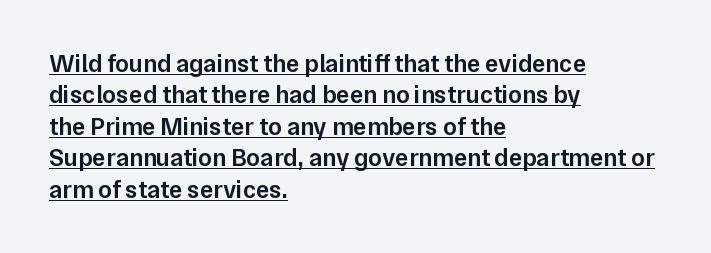
Q: Is the text bold? A: Semi-bold.
Q: Is the text italic (slanted)? A: No, it is upright.
Q: Is the text underlined? A: Yes.
Q: How is the paragraph aligned? A: Left-aligned.
Q: Is the spacing between letters normal or unusually wide? A: Normal.
Q: Is the spacing between lines tight, normal or loose? A: Normal.
